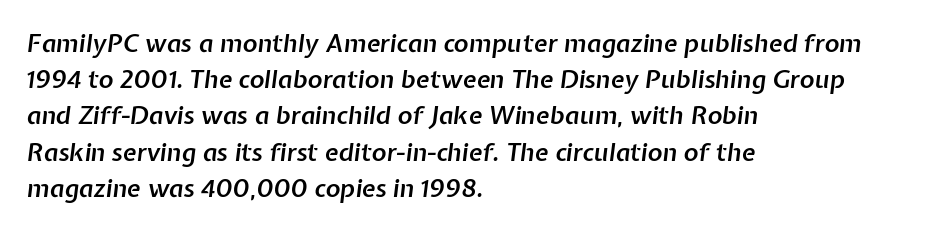
Q: Is the text bold? A: Semi-bold.
Q: Is the text italic (slanted)? A: Yes, it leans right by about 7 degrees.
Q: Is the text underlined? A: No.
Q: How is the paragraph aligned? A: Left-aligned.
Q: Is the spacing between letters normal or unusually wide? A: Normal.
Q: Is the spacing between lines tight, normal or loose? A: Normal.
